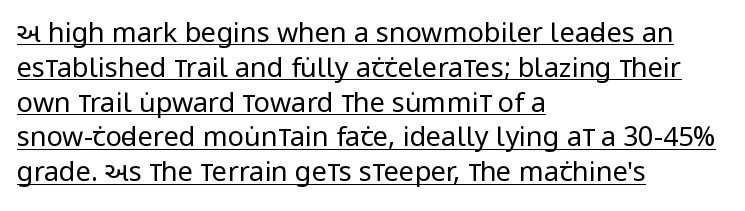
Q: Is the text bold? A: No.
Q: Is the text italic (slanted)? A: No, it is upright.
Q: Is the text underlined? A: Yes.
Q: How is the paragraph aligned? A: Left-aligned.
Q: Is the spacing between letters normal or unusually wide? A: Normal.
Q: Is the spacing between lines tight, normal or loose? A: Normal.
